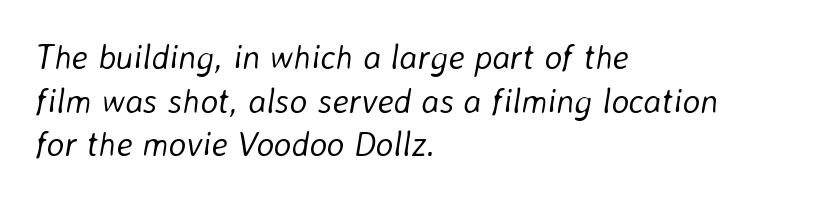
The image shows 34 px light type, italic (leaning right); set left-aligned, normal line spacing (1.28x), normal letter spacing, not underlined; low stroke contrast and a medium x-height.
